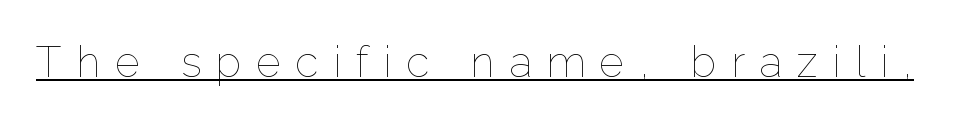
{"italic": "no", "bold": "no", "weight": "thin", "width": "normal", "stroke_contrast": "low", "x_height": "medium", "monospaced": "no", "underline": "yes", "letter_spacing": "wide", "letter_spacing_em": 0.34, "glyph_px": 43}
